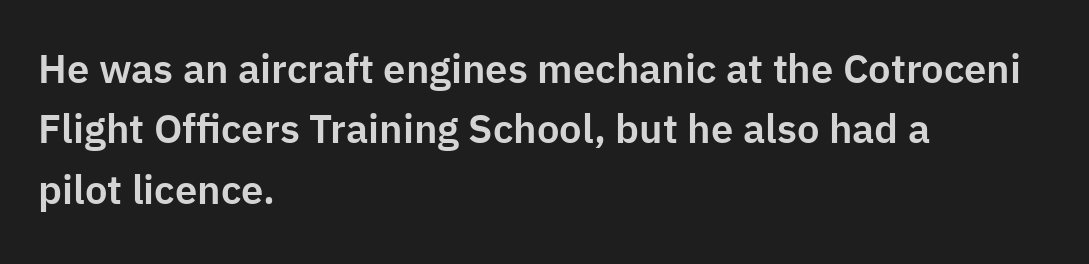
Is the block centered? No — it sits flush against the left margin. Has an underline been added? It has not. Students, observe: this is what conventionally led text looks like. Proportional: the letters do not fall into vertical columns. No italicization has been applied; the sample stays upright.
